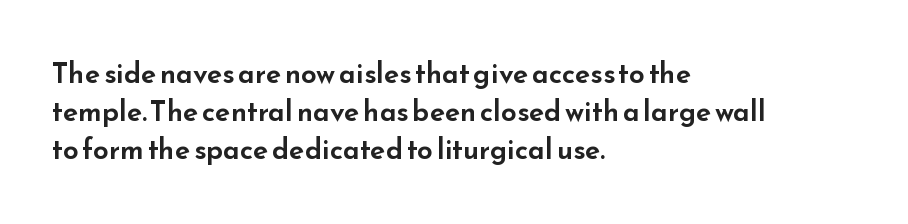
{"serif": "no", "italic": "no", "width": "wide", "stroke_contrast": "low", "x_height": "small", "monospaced": "no", "underline": "no", "align": "left", "line_spacing": "normal", "line_spacing_ratio": 1.36, "letter_spacing": "normal", "letter_spacing_em": 0.0, "glyph_px": 28}
